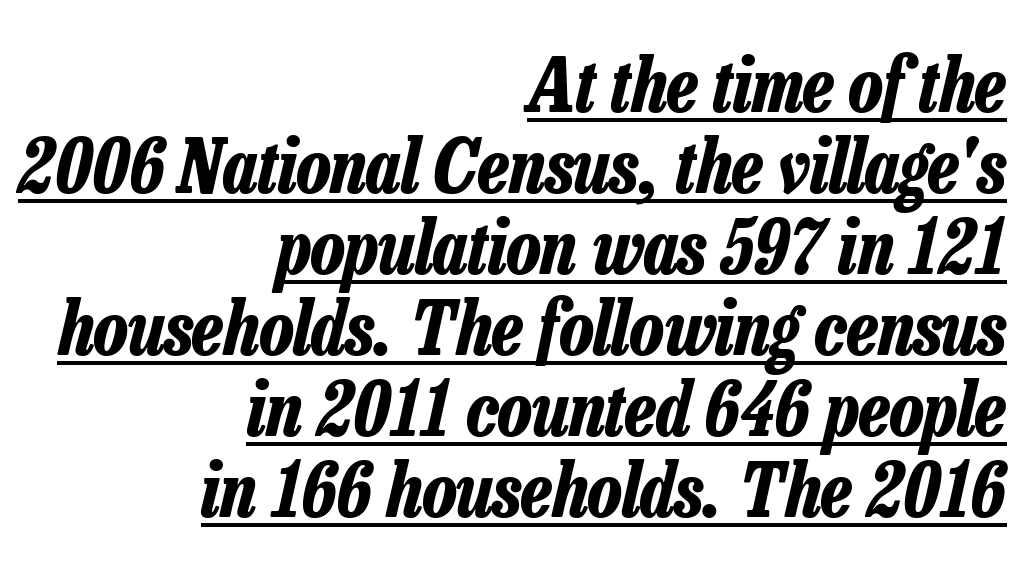
{"italic": "yes", "lean": "right", "slant_degrees": 13, "bold": "yes", "weight": "bold", "width": "condensed", "stroke_contrast": "low", "x_height": "medium", "monospaced": "no", "underline": "yes", "align": "right", "line_spacing": "tight", "line_spacing_ratio": 1.08, "letter_spacing": "normal", "letter_spacing_em": 0.0, "glyph_px": 75}
